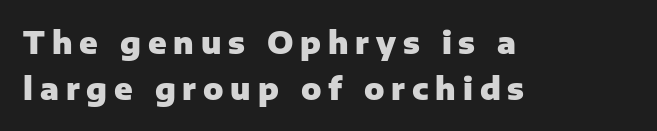
{"serif": "no", "italic": "no", "bold": "yes", "weight": "heavy", "width": "normal", "stroke_contrast": "low", "x_height": "medium", "monospaced": "no", "underline": "no", "align": "left", "line_spacing": "normal", "line_spacing_ratio": 1.55, "letter_spacing": "wide", "letter_spacing_em": 0.23, "glyph_px": 30}
